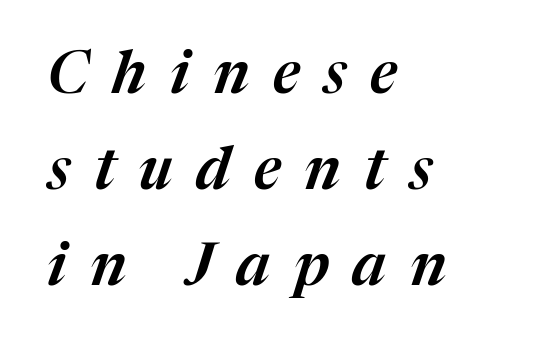
Varying glyph widths throughout — classic text-font behaviour. One glance says typical: line gaps are just what's usual. A bare baseline throughout the passage. Rendered with sloped, italic letterforms. The rendering inserts visible extra space after every character. The compositor pushed each line to the left boundary.
